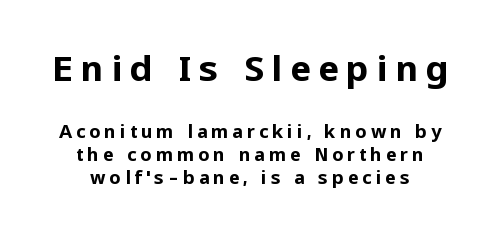
{"serif": "no", "italic": "no", "bold": "yes", "weight": "bold", "width": "normal", "stroke_contrast": "low", "x_height": "medium", "monospaced": "no", "underline": "no", "line_spacing": "normal", "line_spacing_ratio": 1.28, "letter_spacing": "wide", "letter_spacing_em": 0.21, "larger_block": "first", "size_ratio": 1.94, "glyph_px": 35}
